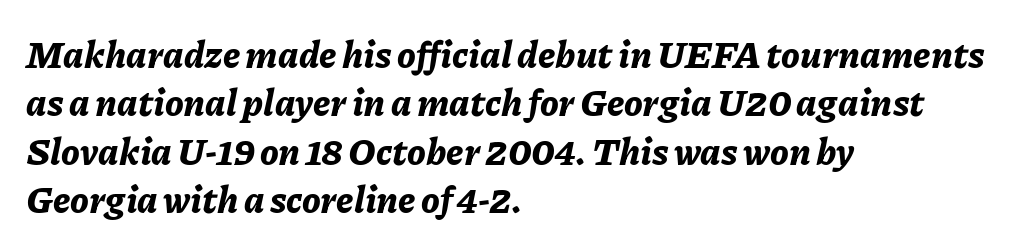
{"italic": "yes", "lean": "right", "slant_degrees": 11, "bold": "yes", "weight": "bold", "width": "normal", "stroke_contrast": "low", "x_height": "medium", "monospaced": "no", "underline": "no", "align": "left", "line_spacing": "normal", "line_spacing_ratio": 1.31, "letter_spacing": "normal", "letter_spacing_em": 0.0, "glyph_px": 37}
